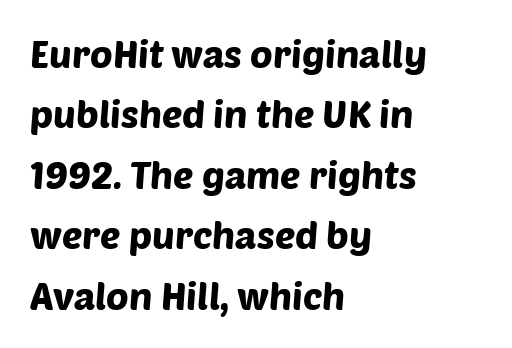
Each row of text sits above clean, open space. Varying glyph widths throughout — classic text-font behaviour. The letterforms sit shoulder to shoulder at normal distance. The type family on display is of the sans-serif kind.
